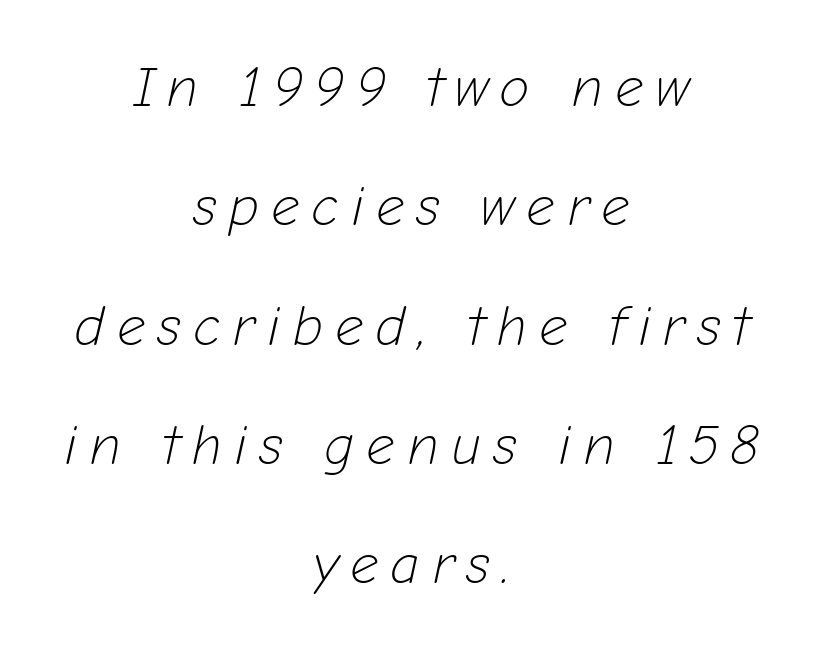
The image shows 56 px light type, italic (leaning right); set centered, loose line spacing (2.13x), unusually wide letter spacing (+0.21 em), not underlined; low stroke contrast and a medium x-height.
